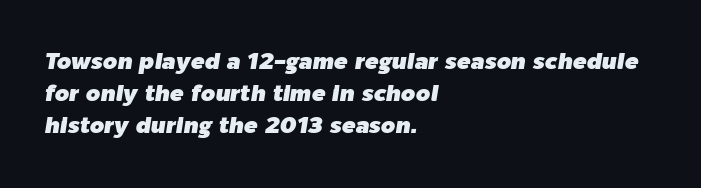
Q: Is the text italic (slanted)? A: Yes, it leans right by about 9 degrees.
Q: Is the text underlined? A: No.
Q: How is the paragraph aligned? A: Left-aligned.
Q: Is the spacing between letters normal or unusually wide? A: Normal.
Q: Is the spacing between lines tight, normal or loose? A: Normal.
